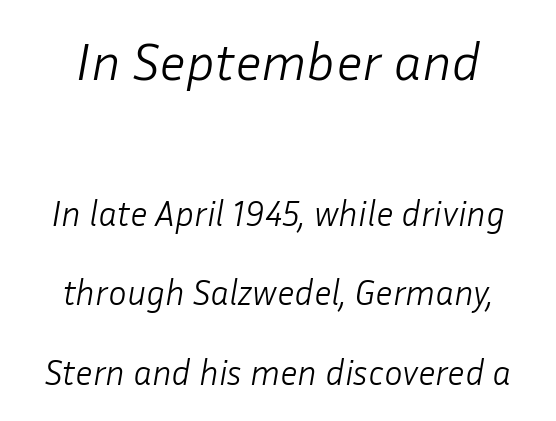
{"italic": "yes", "lean": "right", "slant_degrees": 10, "bold": "no", "weight": "light", "width": "normal", "stroke_contrast": "low", "x_height": "medium", "monospaced": "no", "underline": "no", "line_spacing": "loose", "line_spacing_ratio": 2.27, "letter_spacing": "normal", "letter_spacing_em": 0.0, "larger_block": "first", "size_ratio": 1.51, "glyph_px": 53}
